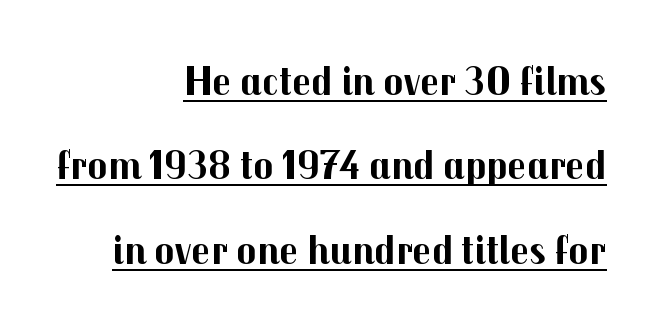
The image shows 42 px bold sans-serif type, upright; set right-aligned, loose line spacing (2.01x), normal letter spacing, underlined; medium stroke contrast and a medium x-height.
